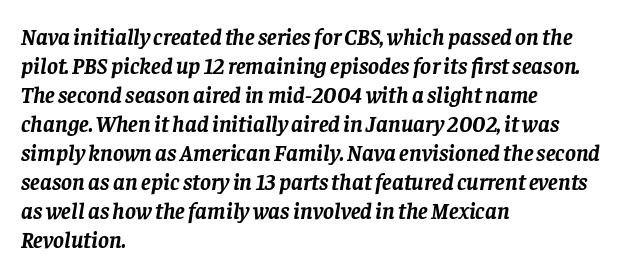
Q: Is the text bold? A: Yes.
Q: Is the text italic (slanted)? A: Yes, it leans right by about 8 degrees.
Q: Is the text underlined? A: No.
Q: How is the paragraph aligned? A: Left-aligned.
Q: Is the spacing between letters normal or unusually wide? A: Normal.
Q: Is the spacing between lines tight, normal or loose? A: Normal.
